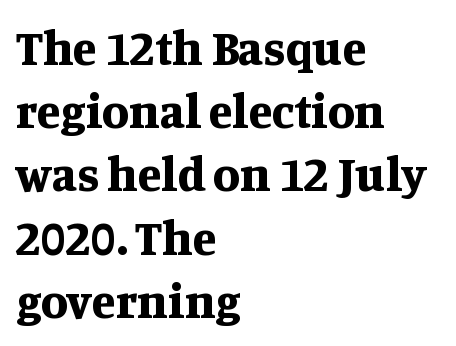
The image shows 49 px bold serif type, upright; set left-aligned, normal line spacing (1.29x), normal letter spacing, not underlined; medium stroke contrast and a large x-height.
